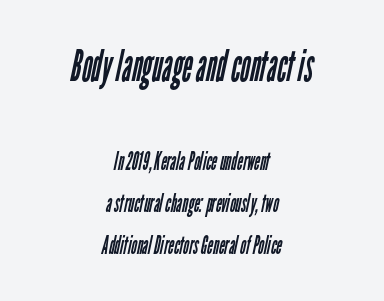
{"serif": "no", "bold": "no", "weight": "regular", "width": "condensed", "stroke_contrast": "low", "x_height": "medium", "monospaced": "no", "underline": "no", "align": "center", "line_spacing": "normal", "line_spacing_ratio": 1.67, "letter_spacing": "normal", "letter_spacing_em": 0.0, "larger_block": "first", "size_ratio": 1.72, "glyph_px": 43}
